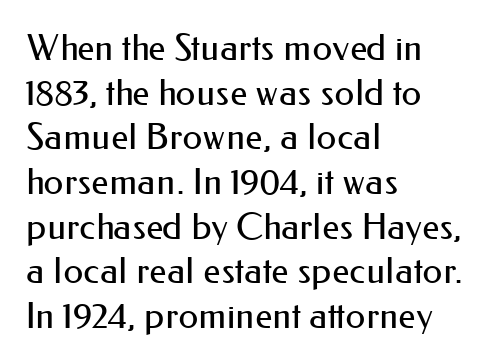
{"serif": "no", "italic": "no", "bold": "no", "weight": "regular", "width": "normal", "stroke_contrast": "medium", "x_height": "small", "monospaced": "no", "underline": "no", "align": "left", "line_spacing_ratio": 1.24, "letter_spacing": "normal", "letter_spacing_em": 0.0, "glyph_px": 36}
